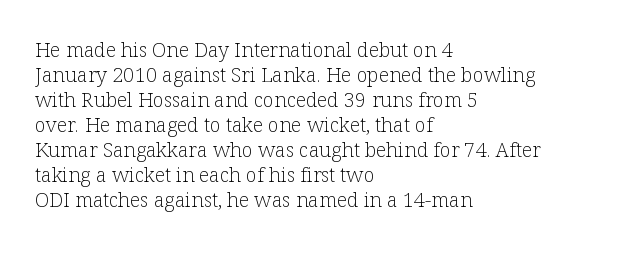
{"italic": "no", "bold": "no", "underline": "no", "align": "left", "line_spacing": "normal", "line_spacing_ratio": 1.25, "letter_spacing": "normal", "letter_spacing_em": 0.0, "glyph_px": 20}
